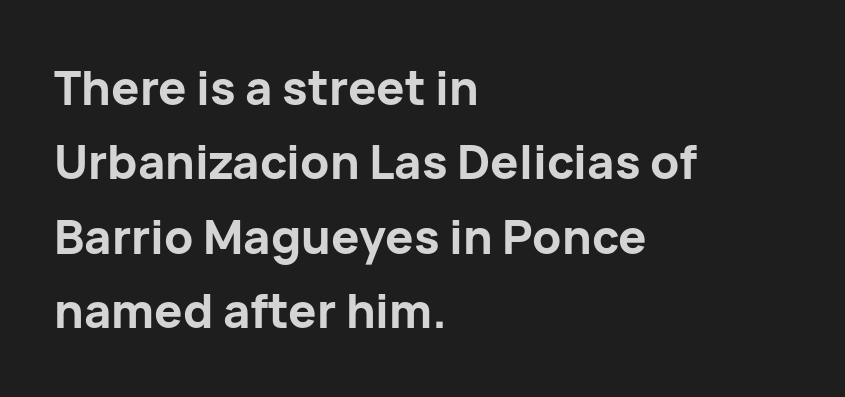
{"serif": "no", "italic": "no", "bold": "yes", "weight": "bold", "width": "normal", "stroke_contrast": "low", "x_height": "medium", "monospaced": "no", "underline": "no", "align": "left", "line_spacing": "normal", "line_spacing_ratio": 1.58, "letter_spacing": "normal", "letter_spacing_em": 0.0, "glyph_px": 47}
